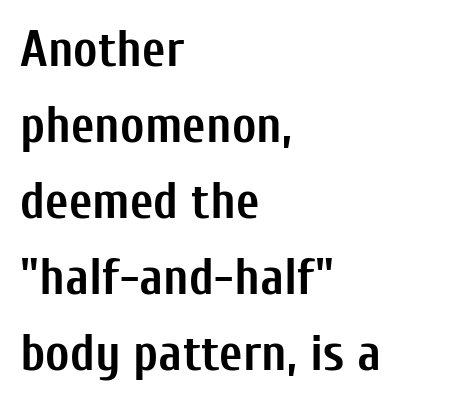
Character widths vary here, with narrow letters taking less room than wide ones. You can tell it's not italic because the verticals are truly vertical. You can tell from the bare stems that sans-serif type was used. Interline gaps are of average width in this sample. Observe the ordinary spacing: letters are neighbours, not strangers. Its strokes are broad and dark, the hallmark of bold type.
